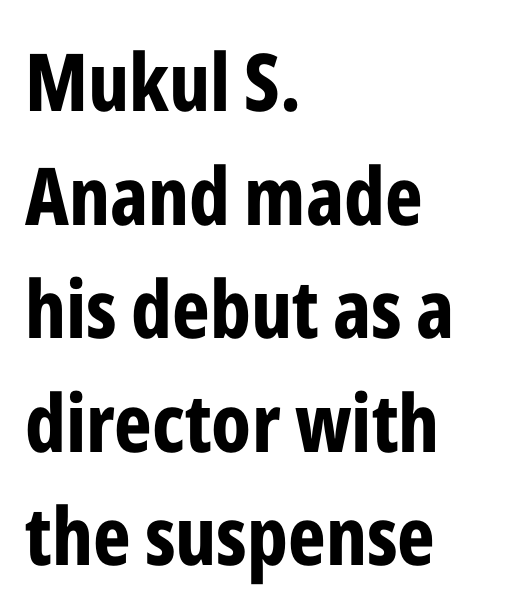
The designer left line spacing at the default. Casual observation: everything's shoved over to the left. These words are printed bold, with thick strokes throughout. Honestly, there is no underline to notice here at all.
